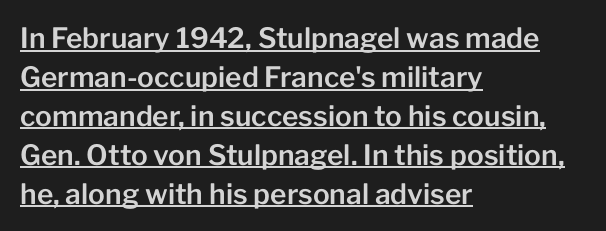
Alignment: flush left. Style check: upright. Nobody touched the tracking dial on this one. The specimen includes a rule beneath the text block's lines. Font category for this specimen: sans-serif. The passage shown stacks its lines at a standard gap.
